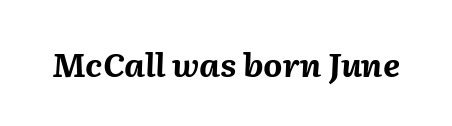
The image shows 33 px bold type, italic (leaning right); set normal letter spacing, not underlined; medium stroke contrast and a medium x-height.
